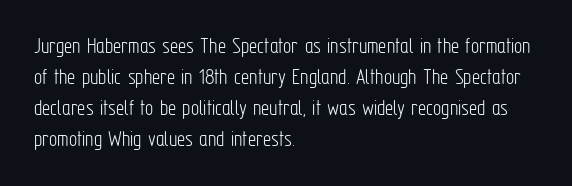
The image shows 23 px text type, upright; set left-aligned, normal line spacing (1.35x), normal letter spacing, not underlined.
